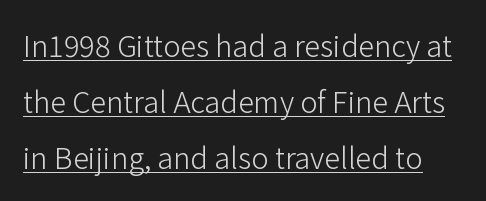
Nope, not italic — everything's standing straight. Nothing heavy about these letters — not bold at all. You could call the tracking neutral — neither tight nor loose. This rendering employs a face without finishing strokes, i.e., a sans-serif. One glance says open: line gaps are wider than usual.
